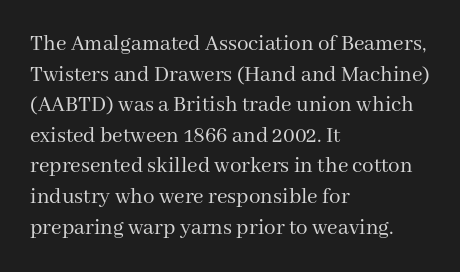
Vertical spacing — default. The text block is weighted toward the left margin, trailing off unevenly rightward. The baseline area is clear. These lines keep a tight, regular rhythm from letter to letter. No extra ink here — the face is not bold.
